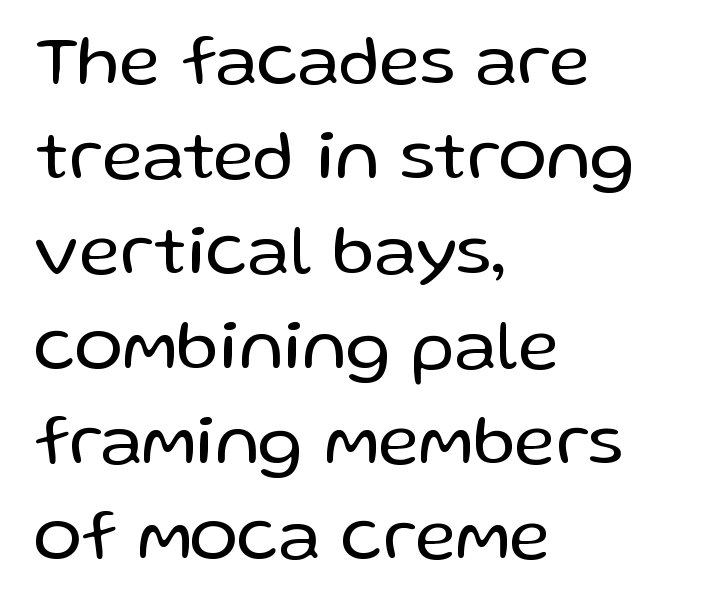
Q: Is the text bold? A: No.
Q: Is the text italic (slanted)? A: No, it is upright.
Q: Is the typeface a serif or a sans-serif typeface? A: Sans-serif.
Q: Is the text underlined? A: No.
Q: How is the paragraph aligned? A: Left-aligned.
Q: Is the spacing between letters normal or unusually wide? A: Normal.
Q: Is the spacing between lines tight, normal or loose? A: Normal.
Q: Width (condensed, normal, or wide)? A: Normal.
Q: Stroke contrast? A: Low.
Q: x-height? A: Medium.
Q: Monospaced? A: No.
